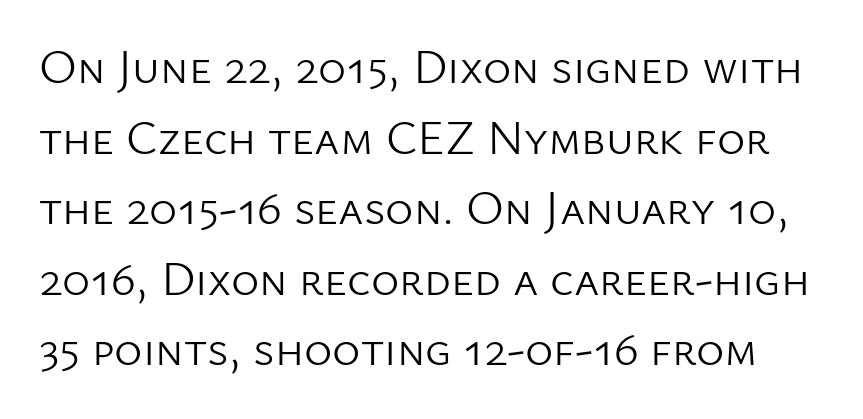
One glance says typical: line gaps are just what's usual. The area under the type is left untouched. Proportional: the letters do not fall into vertical columns. The font sits on the lighter half of the weight spectrum, regular included. Characters remain perfectly vertical along every line.
